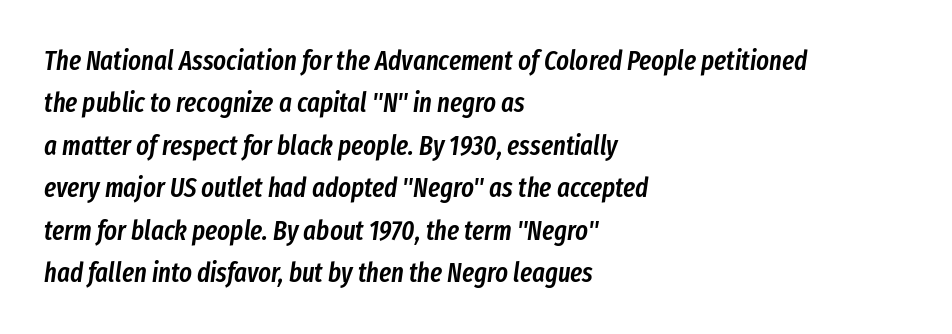
Q: Is the text bold? A: Semi-bold.
Q: Is the text italic (slanted)? A: Yes, it leans right by about 8 degrees.
Q: Is the text underlined? A: No.
Q: How is the paragraph aligned? A: Left-aligned.
Q: Is the spacing between letters normal or unusually wide? A: Normal.
Q: Is the spacing between lines tight, normal or loose? A: Normal.
